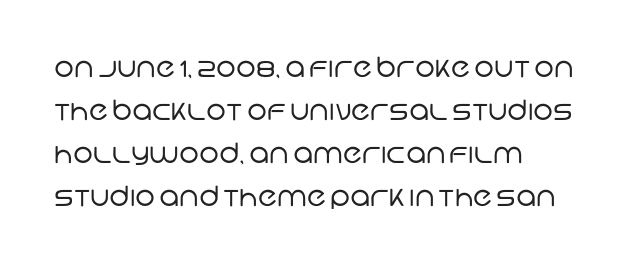
The image shows 28 px regular-weight sans-serif type; set left-aligned, normal line spacing (1.54x), normal letter spacing, not underlined; low stroke contrast and a large x-height.
